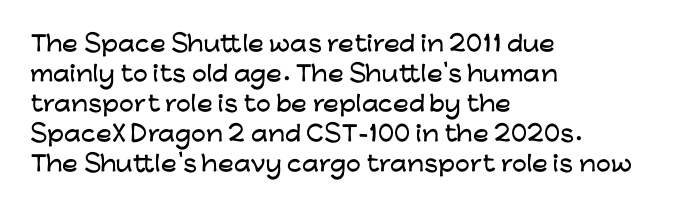
The gaps between neighbouring characters are ordinary and unremarkable. This rendering uses left alignment, leaving the right contour irregular. Horizontal bands of white between lines are of average thickness. The strip under each line holds only bare page. It's the straight-up-and-down kind of type.
